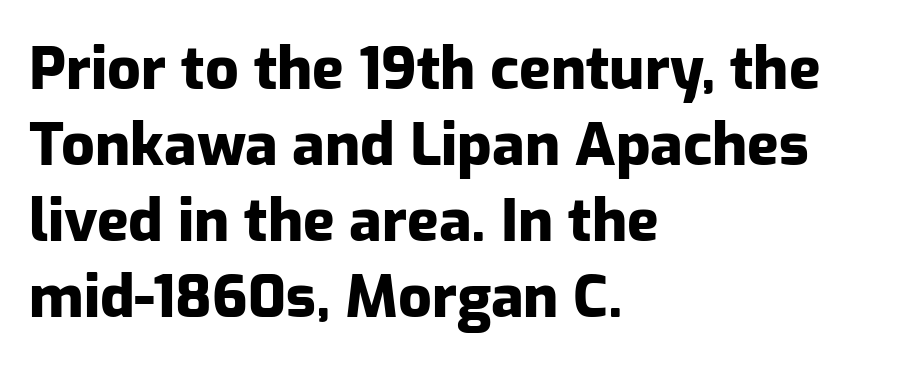
Q: Is the text bold? A: Yes.
Q: Is the text italic (slanted)? A: No, it is upright.
Q: Is the typeface a serif or a sans-serif typeface? A: Sans-serif.
Q: Is the text underlined? A: No.
Q: How is the paragraph aligned? A: Left-aligned.
Q: Is the spacing between letters normal or unusually wide? A: Normal.
Q: Is the spacing between lines tight, normal or loose? A: Normal.
Q: Width (condensed, normal, or wide)? A: Normal.
Q: Stroke contrast? A: Low.
Q: x-height? A: Medium.
Q: Monospaced? A: No.
